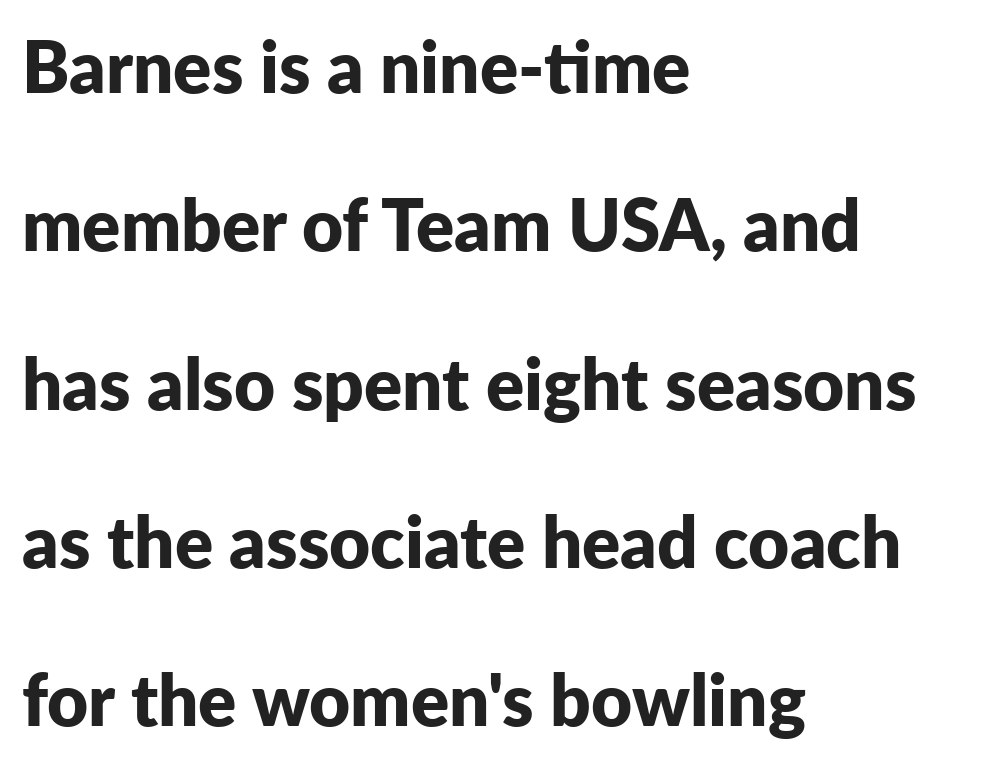
The image shows 71 px bold sans-serif type, upright; set left-aligned, loose line spacing (2.23x), normal letter spacing, not underlined; low stroke contrast and a medium x-height.
